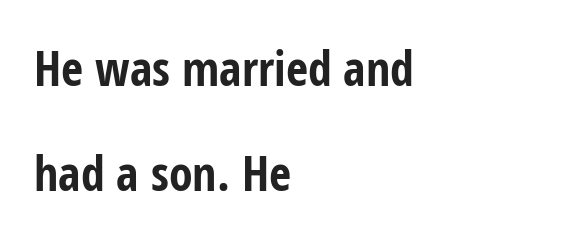
Characters follow at the spacing the type designer built in. Characters remain perfectly vertical along every line. Type without underlining. Do the characters align in a grid? No, the font is proportional. Rows of type keep a wide berth in the vertical direction. Each letter's strokes conclude bluntly, with no projecting serifs.
